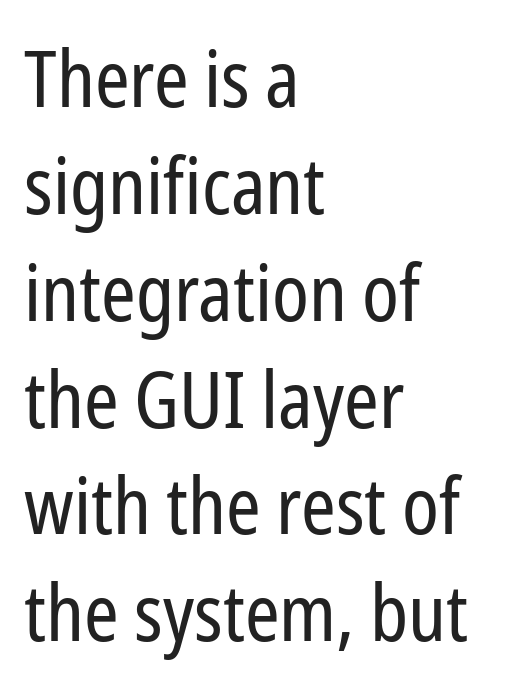
Q: Is the text bold? A: No.
Q: Is the text italic (slanted)? A: No, it is upright.
Q: Is the typeface a serif or a sans-serif typeface? A: Sans-serif.
Q: Is the text underlined? A: No.
Q: How is the paragraph aligned? A: Left-aligned.
Q: Is the spacing between letters normal or unusually wide? A: Normal.
Q: Is the spacing between lines tight, normal or loose? A: Normal.
Q: Width (condensed, normal, or wide)? A: Condensed.
Q: Stroke contrast? A: Low.
Q: x-height? A: Medium.
Q: Monospaced? A: No.
